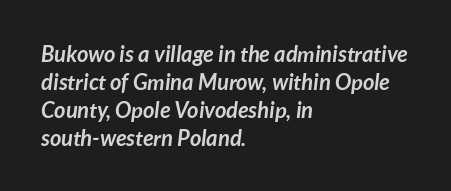
{"bold": "yes", "underline": "no", "align": "left", "line_spacing": "normal", "line_spacing_ratio": 1.27, "letter_spacing": "normal", "letter_spacing_em": 0.0, "glyph_px": 22}
